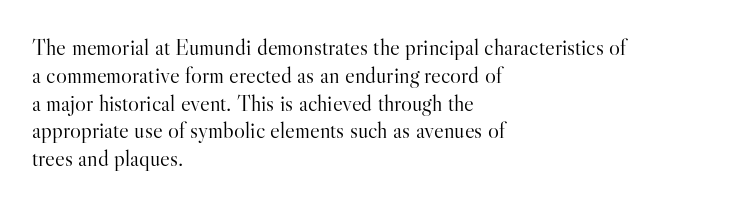
Q: Is the text bold? A: No.
Q: Is the text italic (slanted)? A: No, it is upright.
Q: Is the text underlined? A: No.
Q: How is the paragraph aligned? A: Left-aligned.
Q: Is the spacing between letters normal or unusually wide? A: Normal.
